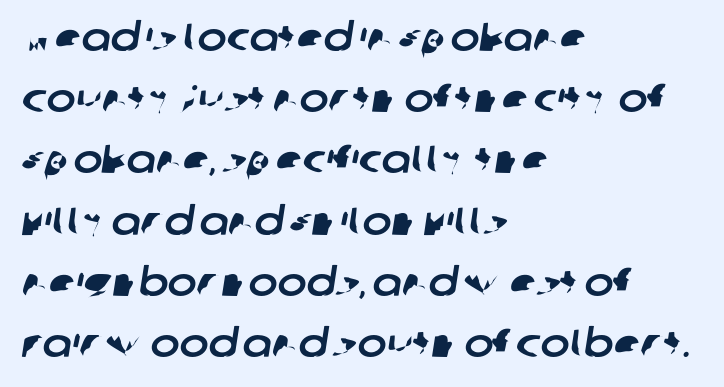
The image shows 39 px sans-serif type; set left-aligned, normal line spacing (1.57x), normal letter spacing, not underlined; low stroke contrast and a large x-height.
